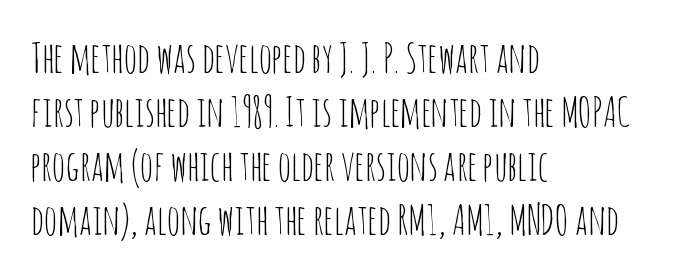
The image shows 41 px thin, condensed sans-serif type, upright; set left-aligned, normal line spacing (1.32x), normal letter spacing, not underlined; low stroke contrast and a large x-height.
